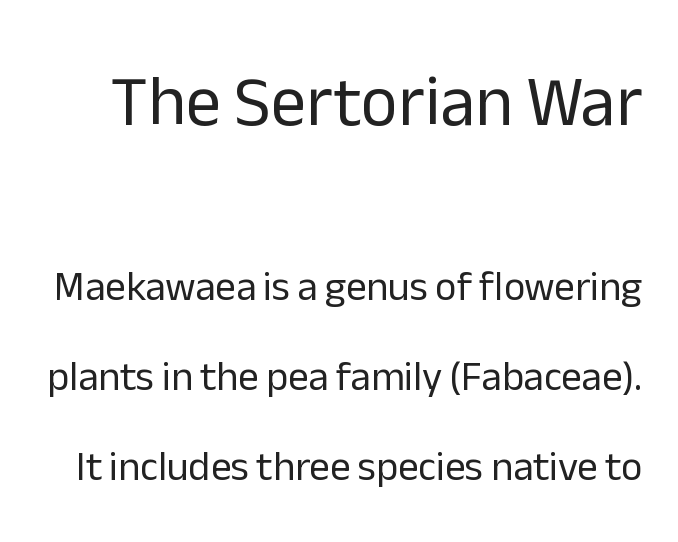
The image shows 71 px regular-weight sans-serif type, upright; set loose line spacing (2.19x), normal letter spacing, not underlined; the first (top) block is 1.73x larger; low stroke contrast and a medium x-height.
